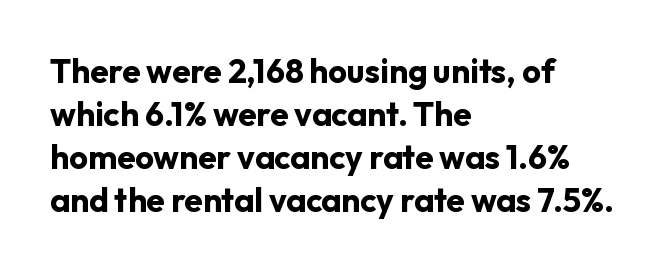
The image shows 33 px bold sans-serif type, upright; set left-aligned, normal line spacing (1.3x), normal letter spacing, not underlined; low stroke contrast and a medium x-height.
